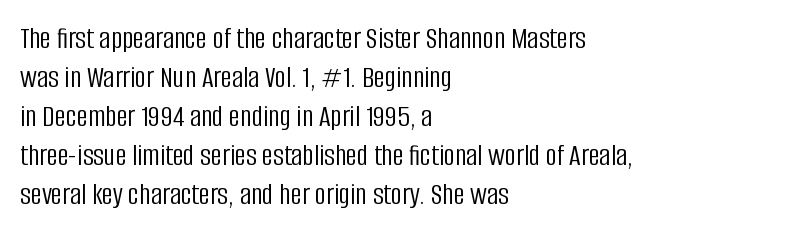
Q: Is the text bold? A: No.
Q: Is the text italic (slanted)? A: No, it is upright.
Q: Is the typeface a serif or a sans-serif typeface? A: Sans-serif.
Q: Is the text underlined? A: No.
Q: How is the paragraph aligned? A: Left-aligned.
Q: Is the spacing between letters normal or unusually wide? A: Normal.
Q: Is the spacing between lines tight, normal or loose? A: Normal.
Q: Width (condensed, normal, or wide)? A: Condensed.
Q: Stroke contrast? A: Low.
Q: x-height? A: Large.
Q: Monospaced? A: No.
